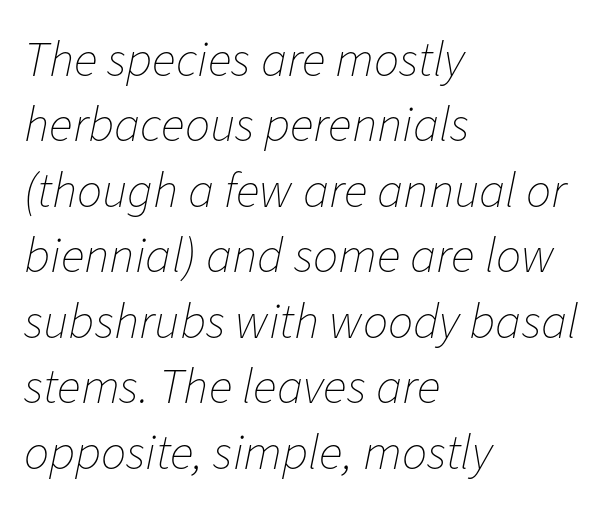
Q: Is the text bold? A: No.
Q: Is the text italic (slanted)? A: Yes, it leans right by about 11 degrees.
Q: Is the text underlined? A: No.
Q: How is the paragraph aligned? A: Left-aligned.
Q: Is the spacing between letters normal or unusually wide? A: Normal.
Q: Is the spacing between lines tight, normal or loose? A: Normal.
Q: Width (condensed, normal, or wide)? A: Normal.
Q: Stroke contrast? A: Low.
Q: x-height? A: Medium.
Q: Monospaced? A: No.
